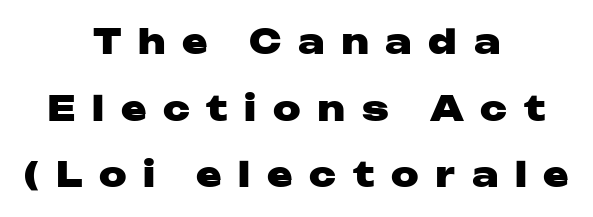
{"serif": "no", "italic": "no", "bold": "yes", "weight": "heavy", "width": "wide", "stroke_contrast": "low", "x_height": "medium", "monospaced": "no", "underline": "no", "align": "center", "line_spacing": "loose", "line_spacing_ratio": 1.96, "letter_spacing": "wide", "letter_spacing_em": 0.49, "glyph_px": 34}
